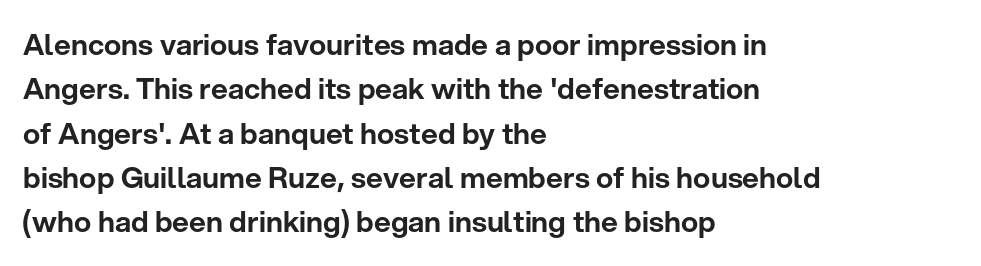
Q: Is the text italic (slanted)? A: No, it is upright.
Q: Is the typeface a serif or a sans-serif typeface? A: Sans-serif.
Q: Is the text underlined? A: No.
Q: How is the paragraph aligned? A: Left-aligned.
Q: Is the spacing between letters normal or unusually wide? A: Normal.
Q: Is the spacing between lines tight, normal or loose? A: Normal.
Q: Width (condensed, normal, or wide)? A: Normal.
Q: Stroke contrast? A: Low.
Q: x-height? A: Medium.
Q: Monospaced? A: No.
